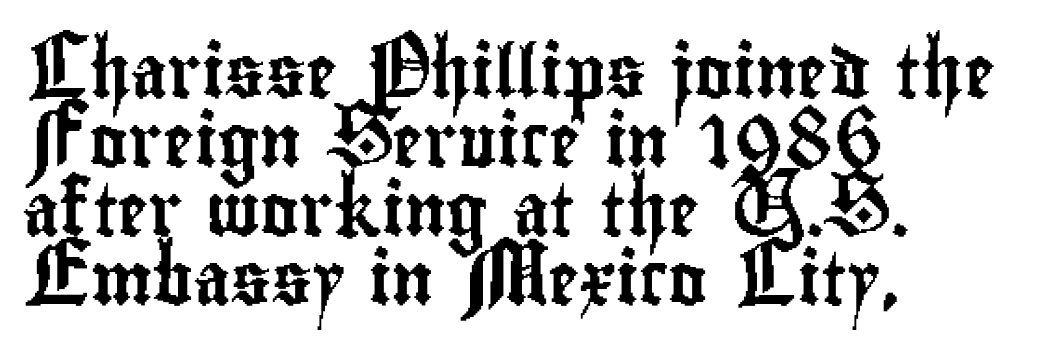
The image shows 52 px condensed sans-serif type, upright; set left-aligned, normal line spacing (1.33x), normal letter spacing, not underlined; low stroke contrast and a small x-height.
